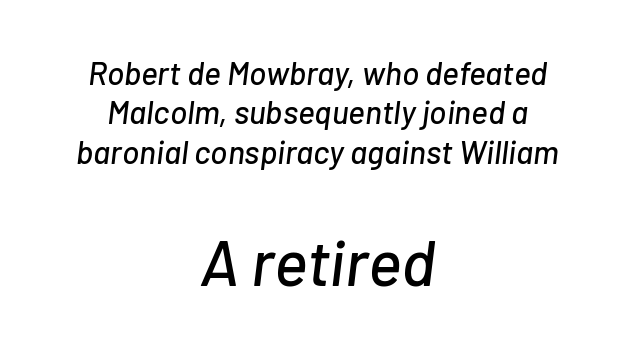
Quick note: underline off. Here the designer chose a conventional face with non-uniform glyph widths. The face used here appears at its bigger size in the lower chunk. The paragraph shown floats in the horizontal middle. When letters slant like this, we call the style italic.
